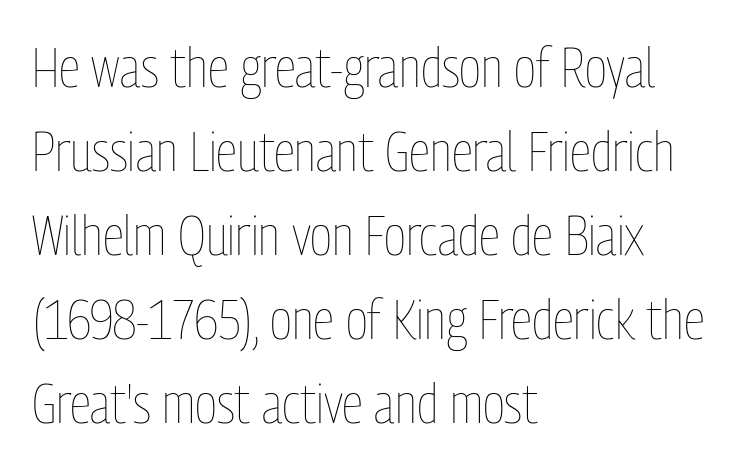
{"italic": "no", "bold": "no", "weight": "thin", "width": "condensed", "stroke_contrast": "low", "x_height": "medium", "monospaced": "no", "underline": "no", "align": "left", "line_spacing": "normal", "line_spacing_ratio": 1.5, "letter_spacing": "normal", "letter_spacing_em": 0.0, "glyph_px": 56}
